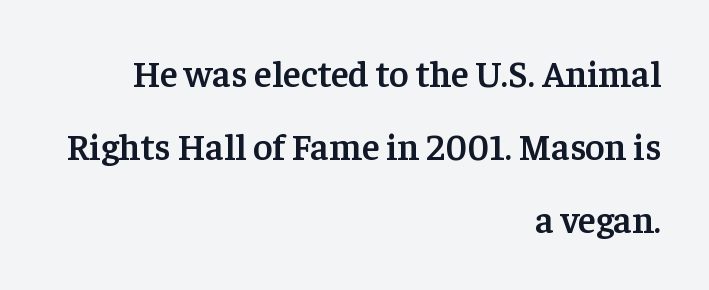
Q: Is the text bold? A: Semi-bold.
Q: Is the text italic (slanted)? A: No, it is upright.
Q: Is the typeface a serif or a sans-serif typeface? A: Serif.
Q: Is the text underlined? A: No.
Q: How is the paragraph aligned? A: Right-aligned.
Q: Is the spacing between letters normal or unusually wide? A: Normal.
Q: Is the spacing between lines tight, normal or loose? A: Loose.
Q: Width (condensed, normal, or wide)? A: Normal.
Q: Stroke contrast? A: Low.
Q: x-height? A: Medium.
Q: Monospaced? A: No.
